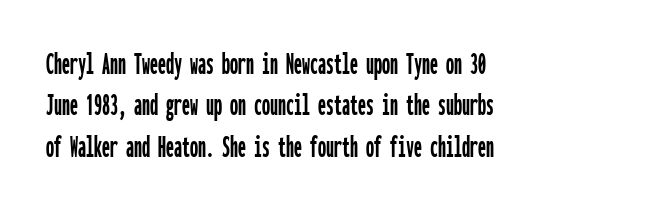
{"serif": "no", "italic": "no", "width": "condensed", "stroke_contrast": "low", "x_height": "medium", "monospaced": "yes", "underline": "no", "align": "left", "line_spacing": "normal", "line_spacing_ratio": 1.29, "letter_spacing": "normal", "letter_spacing_em": 0.0, "glyph_px": 32}
